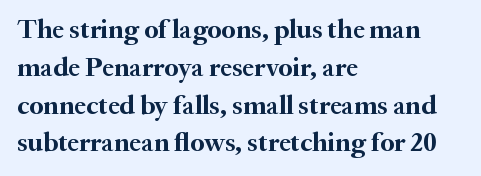
{"italic": "no", "bold": "yes", "underline": "no", "align": "left", "line_spacing": "normal", "line_spacing_ratio": 1.4, "letter_spacing": "normal", "letter_spacing_em": 0.0, "glyph_px": 27}
